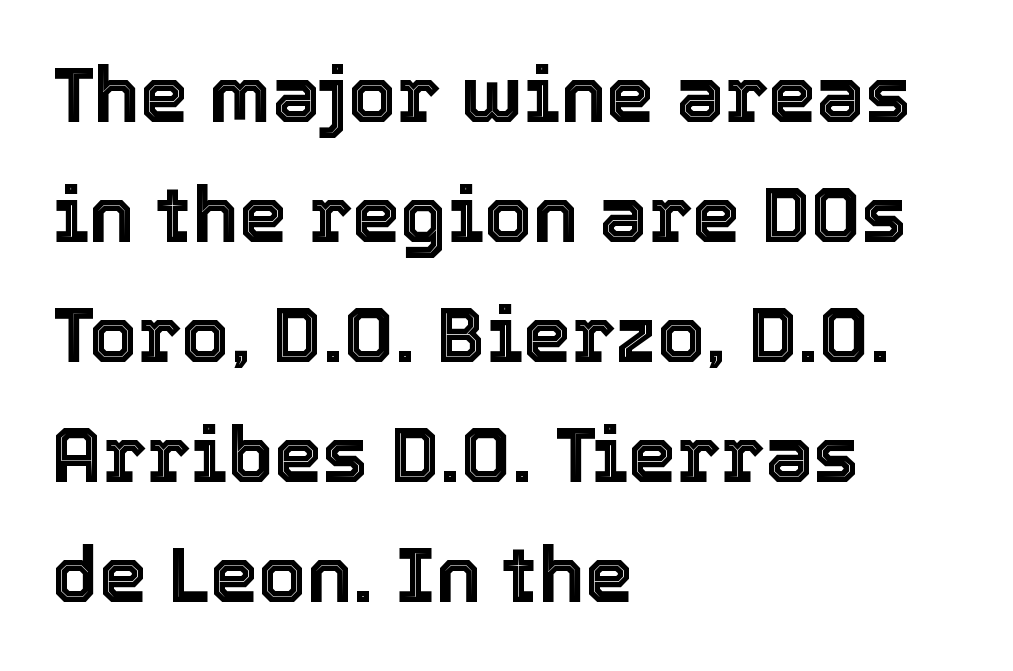
It's the straight-up-and-down kind of type. Here the glyphs are tracked normally, forming tight word shapes. The face used here is proportionally spaced, like ordinary book or web type. Short and long lines alike share a common starting point at left.
